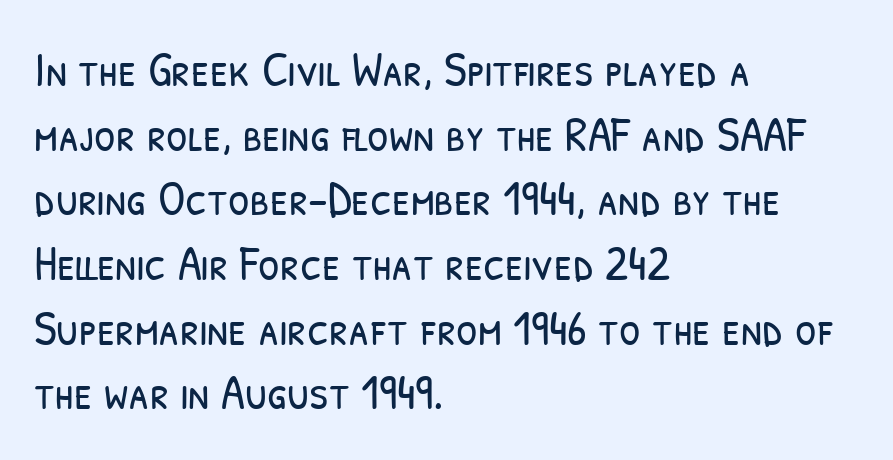
The letters carry no serifs — their stems end cleanly without finishing strokes. Bold? No — there's no thickening of the strokes. Each new line begins a customary step beneath the previous one. Line beginnings align vertically; line endings do not.
